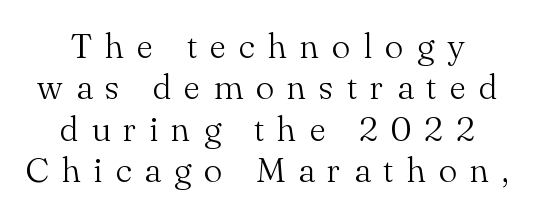
{"serif": "yes", "italic": "no", "bold": "no", "weight": "light", "width": "normal", "stroke_contrast": "medium", "x_height": "small", "monospaced": "no", "underline": "no", "align": "center", "line_spacing_ratio": 1.18, "letter_spacing": "wide", "letter_spacing_em": 0.37, "glyph_px": 35}
